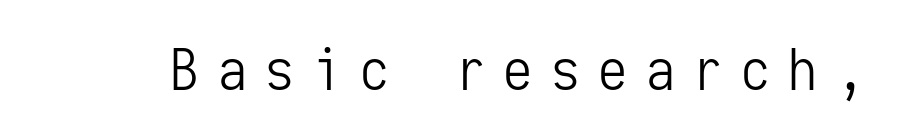
{"serif": "no", "italic": "no", "bold": "no", "weight": "light", "width": "condensed", "stroke_contrast": "low", "x_height": "medium", "monospaced": "yes", "underline": "no", "letter_spacing": "wide", "letter_spacing_em": 0.32, "glyph_px": 58}
